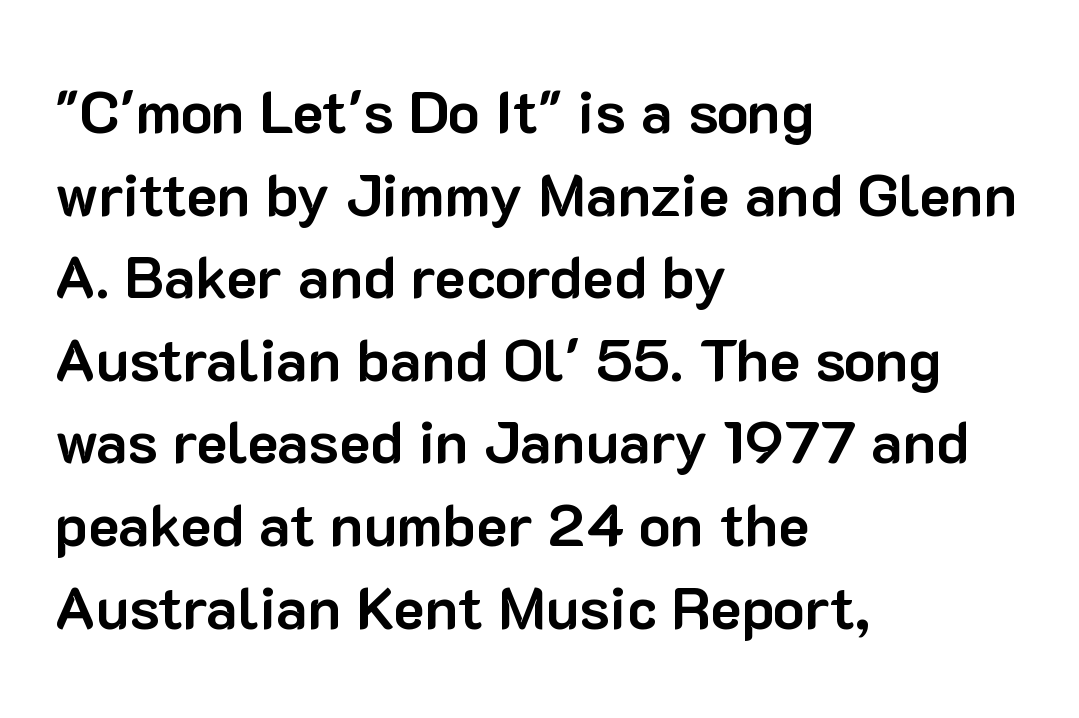
{"serif": "no", "italic": "no", "bold": "yes", "weight": "bold", "width": "normal", "stroke_contrast": "low", "x_height": "medium", "monospaced": "no", "underline": "no", "align": "left", "line_spacing": "normal", "line_spacing_ratio": 1.4, "letter_spacing": "normal", "letter_spacing_em": 0.0, "glyph_px": 59}
